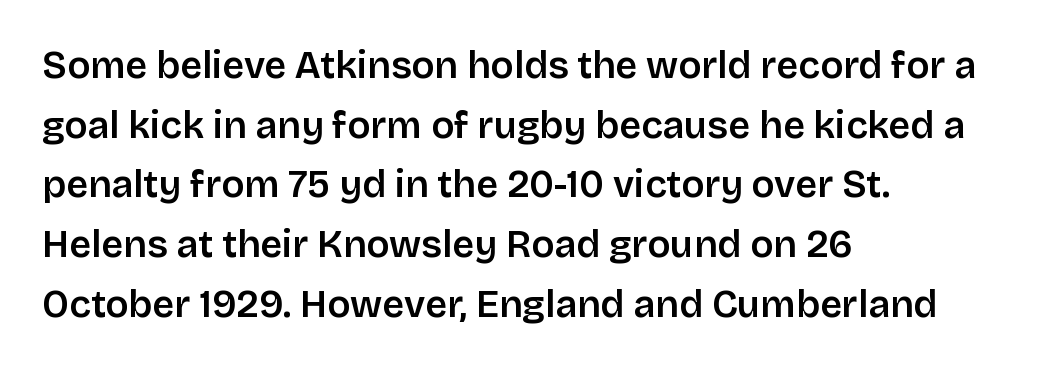
Q: Is the text bold? A: Semi-bold.
Q: Is the text italic (slanted)? A: No, it is upright.
Q: Is the typeface a serif or a sans-serif typeface? A: Sans-serif.
Q: Is the text underlined? A: No.
Q: How is the paragraph aligned? A: Left-aligned.
Q: Is the spacing between letters normal or unusually wide? A: Normal.
Q: Is the spacing between lines tight, normal or loose? A: Normal.
Q: Width (condensed, normal, or wide)? A: Normal.
Q: Stroke contrast? A: Low.
Q: x-height? A: Large.
Q: Monospaced? A: No.
